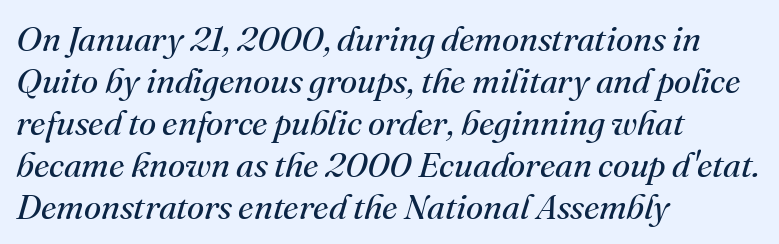
The image shows 35 px regular-weight serif type, italic (leaning right); set left-aligned, line spacing 1.2x, normal letter spacing, not underlined; medium stroke contrast and a small x-height.
